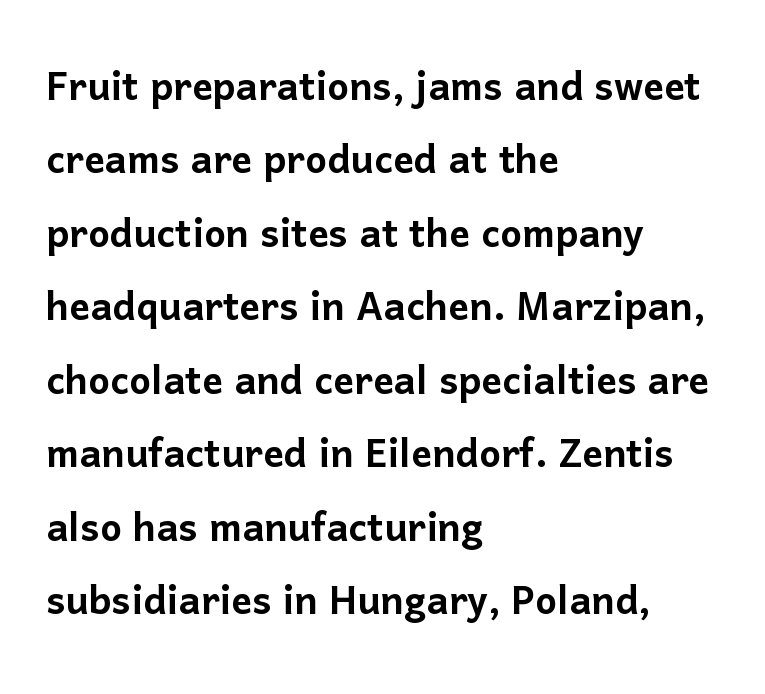
{"serif": "no", "italic": "no", "width": "normal", "stroke_contrast": "low", "x_height": "medium", "monospaced": "no", "underline": "no", "align": "left", "line_spacing": "normal", "line_spacing_ratio": 1.44, "letter_spacing": "normal", "letter_spacing_em": 0.0, "glyph_px": 51}
